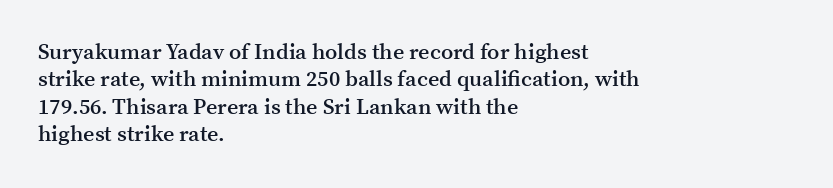
Q: Is the text bold? A: Semi-bold.
Q: Is the text italic (slanted)? A: No, it is upright.
Q: Is the text underlined? A: No.
Q: How is the paragraph aligned? A: Left-aligned.
Q: Is the spacing between letters normal or unusually wide? A: Normal.
Q: Is the spacing between lines tight, normal or loose? A: Normal.
